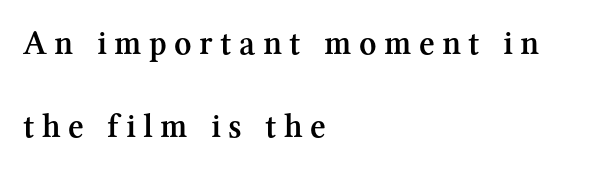
{"serif": "yes", "italic": "no", "bold": "semi", "weight": "semibold", "width": "normal", "stroke_contrast": "medium", "x_height": "medium", "monospaced": "no", "underline": "no", "align": "left", "line_spacing": "loose", "line_spacing_ratio": 2.45, "letter_spacing": "wide", "letter_spacing_em": 0.22, "glyph_px": 34}
